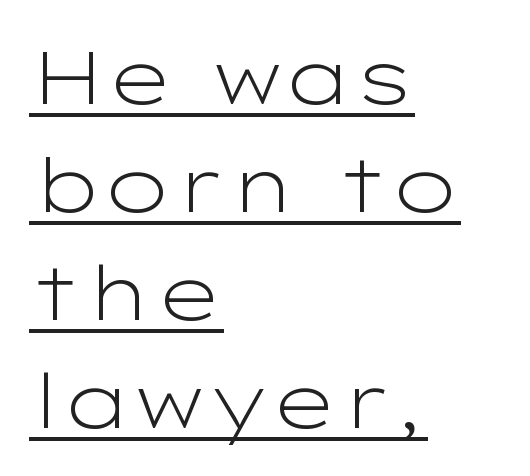
The image shows 75 px light, wide sans-serif type, upright; set left-aligned, normal line spacing (1.44x), normal letter spacing, underlined; low stroke contrast and a medium x-height.
